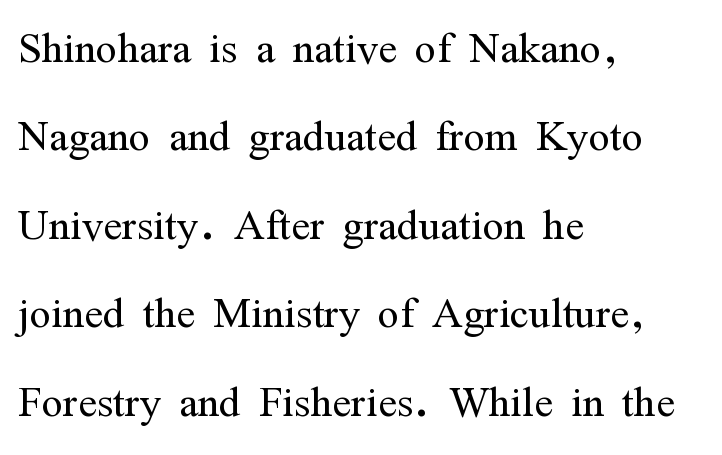
Q: Is the text bold? A: No.
Q: Is the text italic (slanted)? A: No, it is upright.
Q: Is the typeface a serif or a sans-serif typeface? A: Serif.
Q: Is the text underlined? A: No.
Q: How is the paragraph aligned? A: Left-aligned.
Q: Is the spacing between letters normal or unusually wide? A: Normal.
Q: Is the spacing between lines tight, normal or loose? A: Normal.
Q: Width (condensed, normal, or wide)? A: Condensed.
Q: Stroke contrast? A: Medium.
Q: x-height? A: Medium.
Q: Monospaced? A: No.
